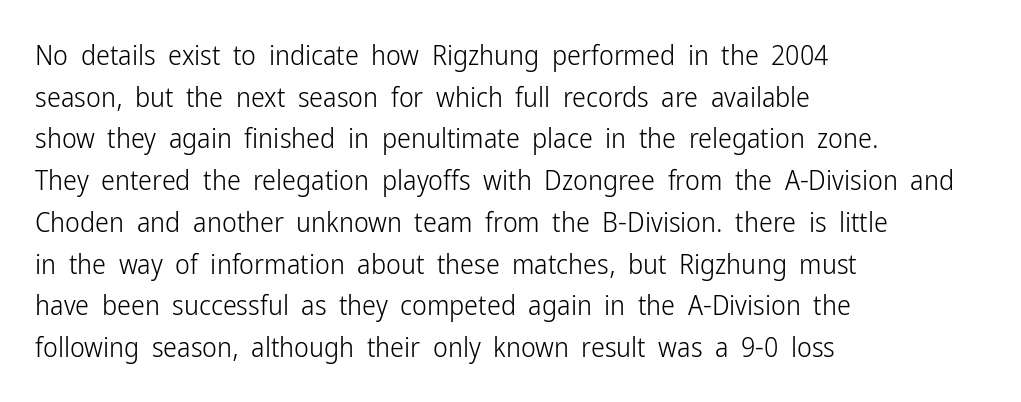
No extra tracking has been applied to these lines. Do the characters align in a grid? No, the font is proportional. The space beneath each line is pristine and unruled. Serif or sans? Sans — the stroke terminals are bare. Line spacing here is normal. Upright lettering throughout.
